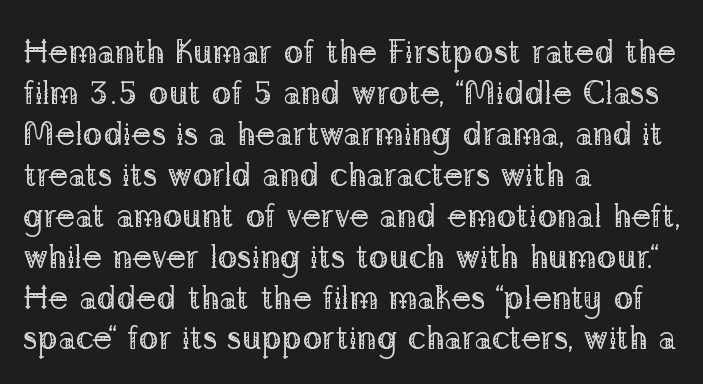
The letters stand straight up with perfectly vertical stems. Are there feet on the stems? There are — it's a serif. The paragraph has a hard left edge and a soft right edge. The space beneath each line is pristine and unruled. No extra tracking has been applied to these lines. Stem width sits at or under what a default text font uses.
